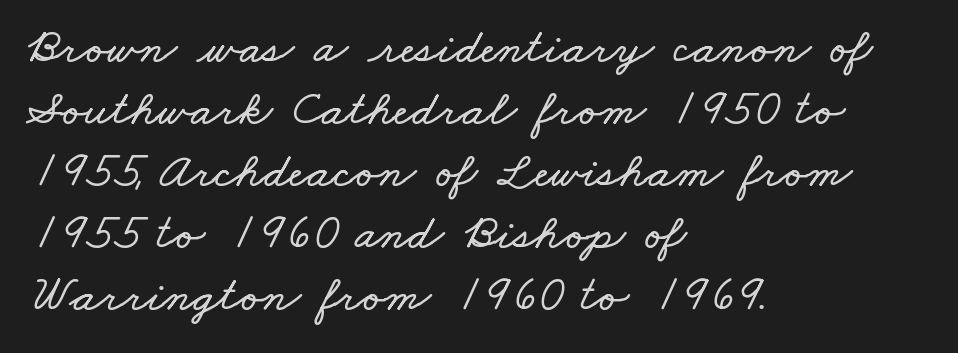
The image shows 50 px wide type; set left-aligned, line spacing 1.24x, normal letter spacing, not underlined; low stroke contrast and a small x-height.
